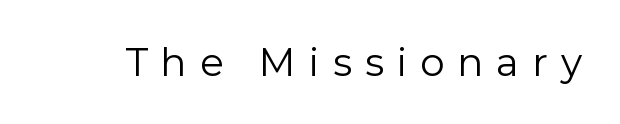
{"serif": "no", "italic": "no", "bold": "no", "weight": "regular", "width": "normal", "x_height": "medium", "monospaced": "no", "underline": "no", "letter_spacing": "wide", "letter_spacing_em": 0.33, "glyph_px": 39}
